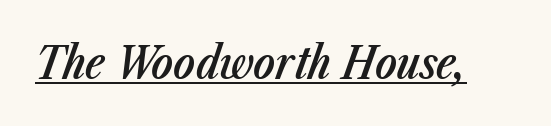
Q: Is the text bold? A: Semi-bold.
Q: Is the text italic (slanted)? A: Yes, it leans right by about 23 degrees.
Q: Is the text underlined? A: Yes.
Q: Is the spacing between letters normal or unusually wide? A: Normal.
Q: Width (condensed, normal, or wide)? A: Condensed.
Q: Stroke contrast? A: Low.
Q: x-height? A: Medium.
Q: Monospaced? A: No.
